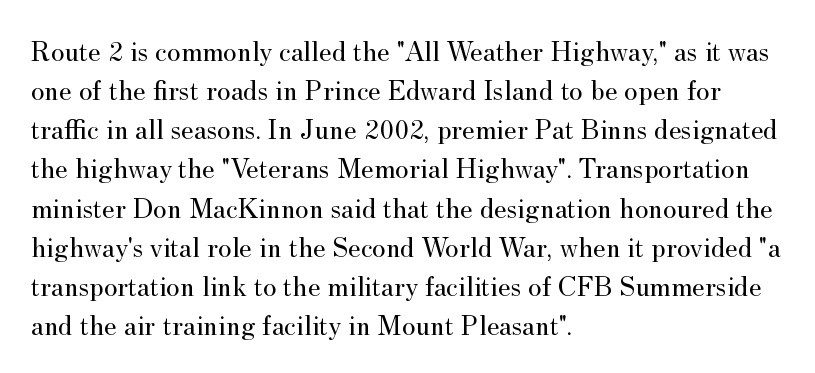
{"serif": "yes", "italic": "no", "bold": "no", "weight": "regular", "width": "normal", "stroke_contrast": "medium", "x_height": "small", "monospaced": "no", "underline": "no", "align": "left", "line_spacing": "normal", "line_spacing_ratio": 1.35, "letter_spacing": "normal", "letter_spacing_em": 0.0, "glyph_px": 29}
